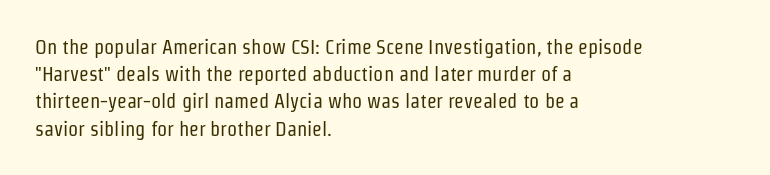
Q: Is the text bold? A: No.
Q: Is the text italic (slanted)? A: No, it is upright.
Q: Is the text underlined? A: No.
Q: How is the paragraph aligned? A: Left-aligned.
Q: Is the spacing between letters normal or unusually wide? A: Normal.
Q: Is the spacing between lines tight, normal or loose? A: Normal.
